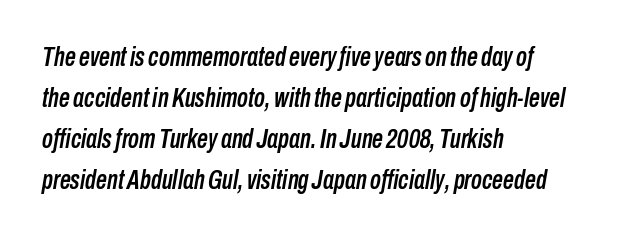
{"italic": "yes", "lean": "right", "slant_degrees": 10, "underline": "no", "align": "left", "line_spacing": "normal", "line_spacing_ratio": 1.52, "letter_spacing": "normal", "letter_spacing_em": 0.0, "glyph_px": 27}
